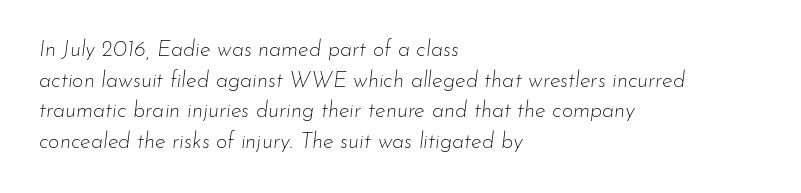
These lines keep a tight, regular rhythm from letter to letter. Unmarked baselines from the first word to the last. Notice how descenders clear the ascenders below comfortably — that's standard leading. The paragraph has a hard left edge and a soft right edge.
